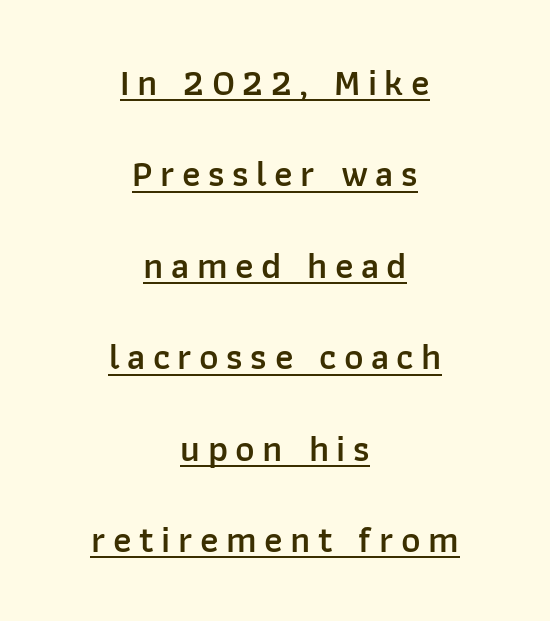
Q: Is the text bold? A: Semi-bold.
Q: Is the text italic (slanted)? A: No, it is upright.
Q: Is the typeface a serif or a sans-serif typeface? A: Sans-serif.
Q: Is the text underlined? A: Yes.
Q: How is the paragraph aligned? A: Centered.
Q: Is the spacing between letters normal or unusually wide? A: Unusually wide.
Q: Is the spacing between lines tight, normal or loose? A: Loose.
Q: Width (condensed, normal, or wide)? A: Normal.
Q: Stroke contrast? A: Low.
Q: x-height? A: Medium.
Q: Monospaced? A: No.
